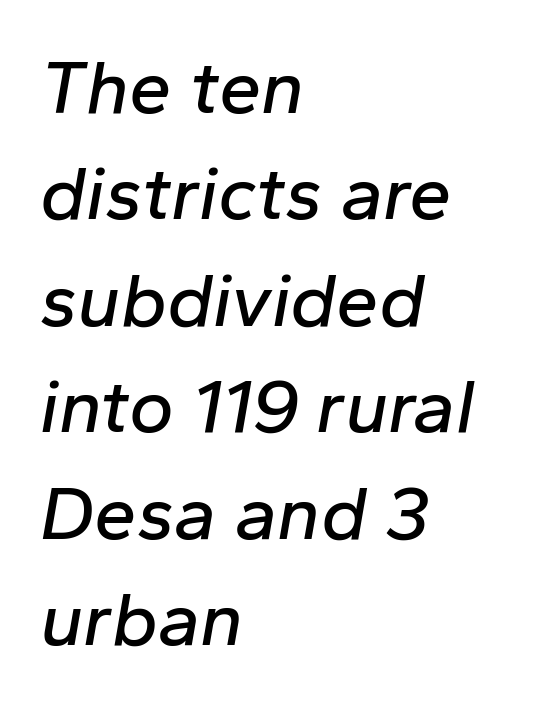
The image shows 76 px text type, italic (leaning right); set left-aligned, normal line spacing (1.4x), normal letter spacing, not underlined; low stroke contrast and a medium x-height.
